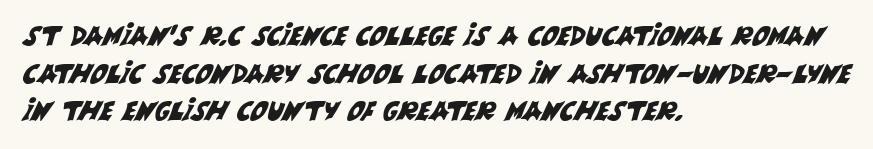
The image shows 26 px text type; set left-aligned, normal line spacing (1.45x), normal letter spacing, not underlined.
